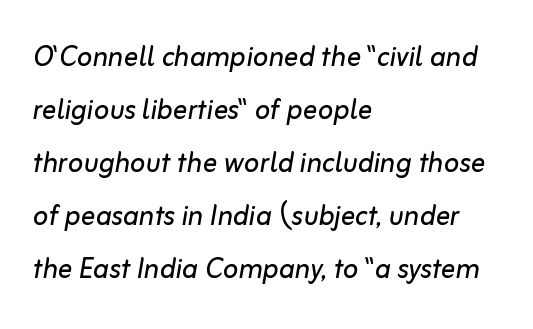
The image shows 36 px regular-weight type, italic (leaning right); set left-aligned, normal line spacing (1.47x), normal letter spacing, not underlined; low stroke contrast and a medium x-height.
